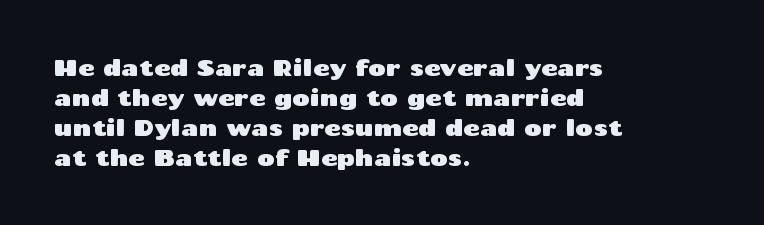
Q: Is the text italic (slanted)? A: No, it is upright.
Q: Is the text underlined? A: No.
Q: How is the paragraph aligned? A: Left-aligned.
Q: Is the spacing between letters normal or unusually wide? A: Normal.
Q: Is the spacing between lines tight, normal or loose? A: Normal.
